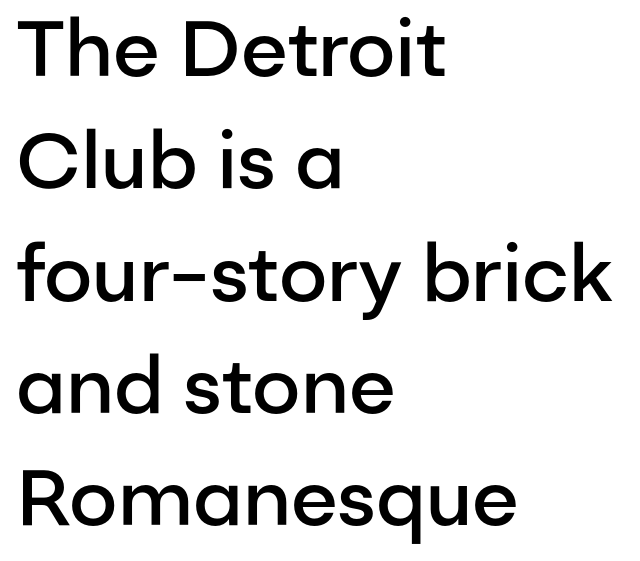
The image shows 78 px semibold sans-serif type, upright; set left-aligned, normal line spacing (1.44x), normal letter spacing, not underlined; low stroke contrast and a medium x-height.
